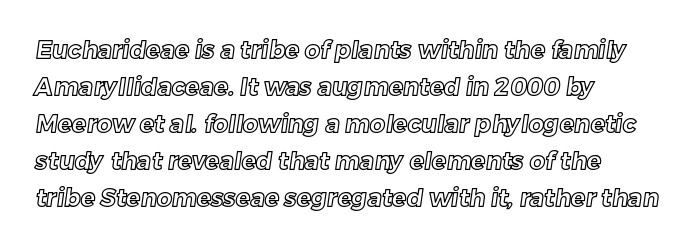
{"underline": "no", "align": "left", "line_spacing": "normal", "line_spacing_ratio": 1.54, "letter_spacing": "normal", "letter_spacing_em": 0.0, "glyph_px": 24}
